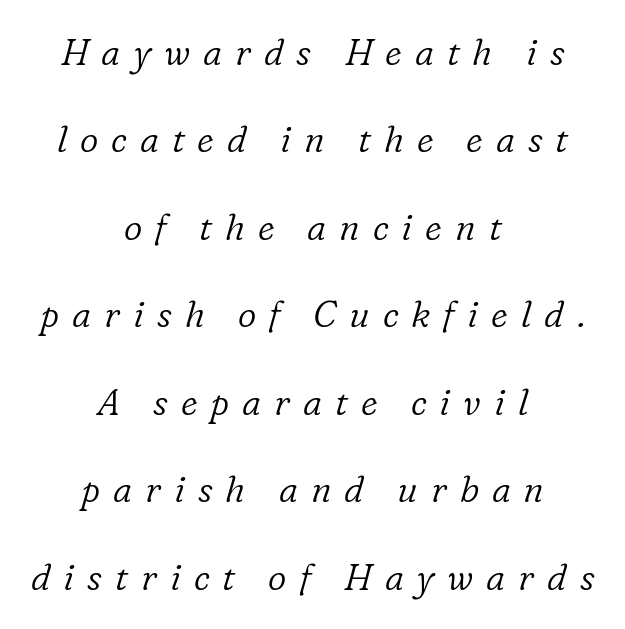
{"serif": "yes", "italic": "yes", "lean": "right", "slant_degrees": 16, "bold": "no", "weight": "light", "width": "normal", "stroke_contrast": "low", "x_height": "medium", "monospaced": "no", "underline": "no", "align": "center", "line_spacing": "loose", "line_spacing_ratio": 2.43, "letter_spacing": "wide", "letter_spacing_em": 0.36, "glyph_px": 36}
